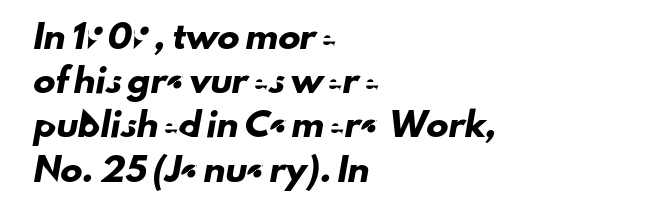
{"underline": "no", "align": "left", "line_spacing": "loose", "line_spacing_ratio": 2.01, "letter_spacing": "normal", "letter_spacing_em": 0.0, "glyph_px": 22}
